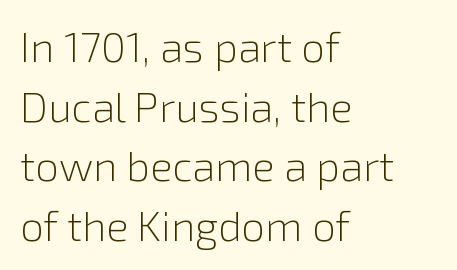
Alignment: flush left. Serifs: no, the terminals of the letterforms are clean. A typesetter would call this proportional, since set widths differ per character. Italic? Not at all — the glyphs are vertical. Weight class: somewhere from thin through regular. The designer left line spacing at the default.
